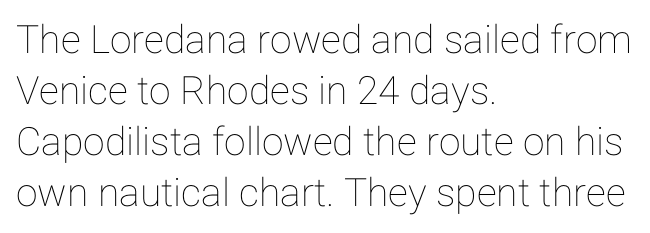
Leftover space on each line is placed entirely after the last word. What stands out about the letter spacing? Nothing — it is the standard amount. The line-height multiplier appears to be the usual default. The letters advance in unequal steps, a hallmark of proportional type.
